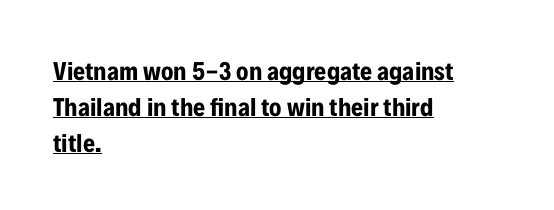
Q: Is the text bold? A: Yes.
Q: Is the text italic (slanted)? A: No, it is upright.
Q: Is the text underlined? A: Yes.
Q: How is the paragraph aligned? A: Left-aligned.
Q: Is the spacing between letters normal or unusually wide? A: Normal.
Q: Is the spacing between lines tight, normal or loose? A: Normal.
